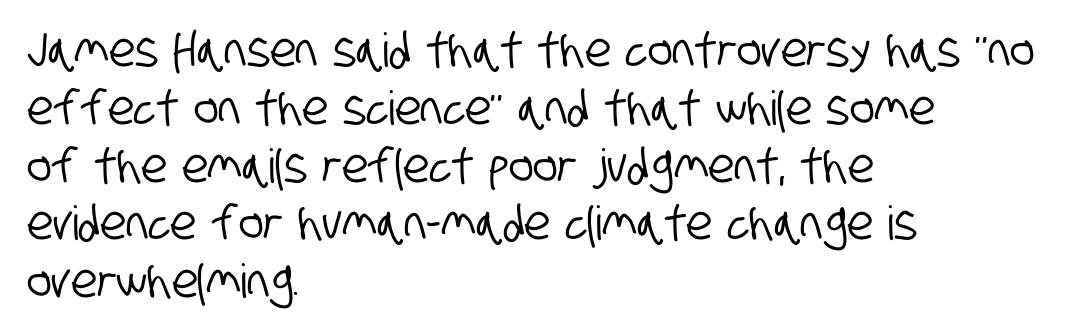
Q: Is the typeface a serif or a sans-serif typeface? A: Sans-serif.
Q: Is the text underlined? A: No.
Q: How is the paragraph aligned? A: Left-aligned.
Q: Is the spacing between letters normal or unusually wide? A: Normal.
Q: Width (condensed, normal, or wide)? A: Condensed.
Q: Stroke contrast? A: Low.
Q: x-height? A: Large.
Q: Monospaced? A: No.
